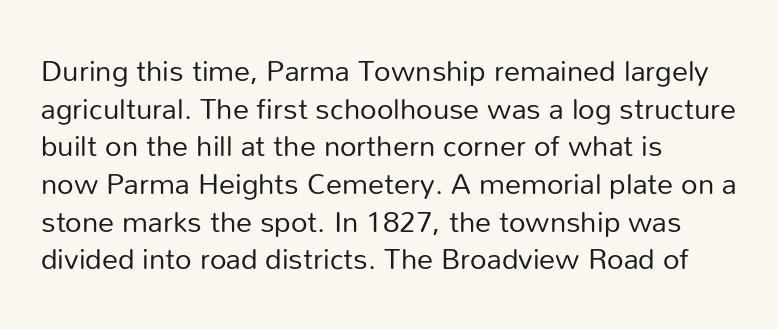
The image shows 29 px regular-weight sans-serif type, upright; set left-aligned, normal line spacing (1.3x), normal letter spacing, not underlined; low stroke contrast and a medium x-height.
